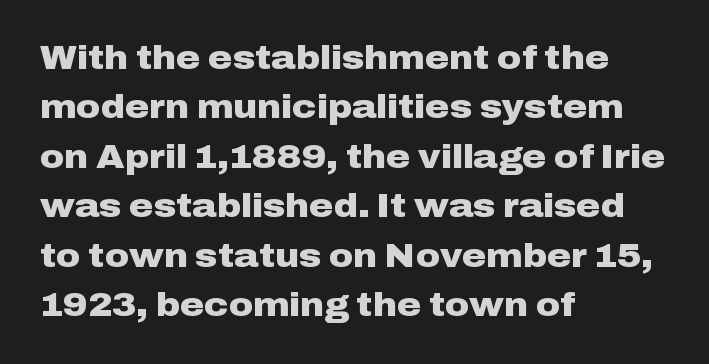
The image shows 33 px heavy, wide sans-serif type, upright; set left-aligned, normal line spacing (1.5x), normal letter spacing, not underlined; low stroke contrast and a medium x-height.
